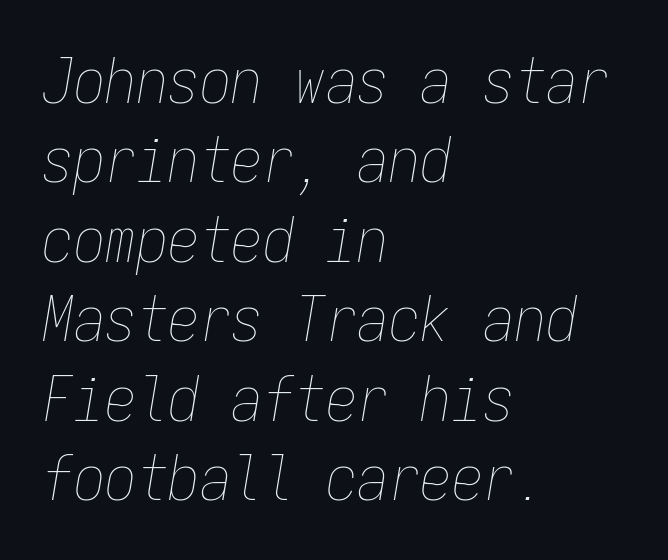
{"italic": "yes", "lean": "right", "slant_degrees": 9, "bold": "no", "weight": "thin", "width": "condensed", "stroke_contrast": "low", "x_height": "medium", "monospaced": "yes", "underline": "no", "align": "left", "line_spacing": "normal", "line_spacing_ratio": 1.26, "letter_spacing": "normal", "letter_spacing_em": 0.0, "glyph_px": 63}
